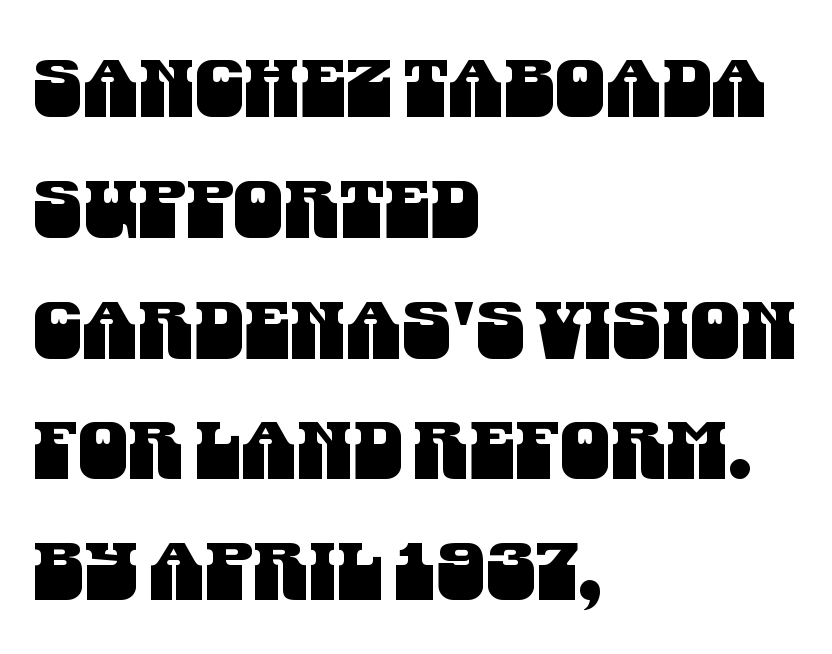
Check where the strokes stop: nothing finishes them off — pure sans. This sample has the flowing, uneven cadence of proportional lettering. The vertical gap from one line to the next is medium. The area under the type is left untouched.
